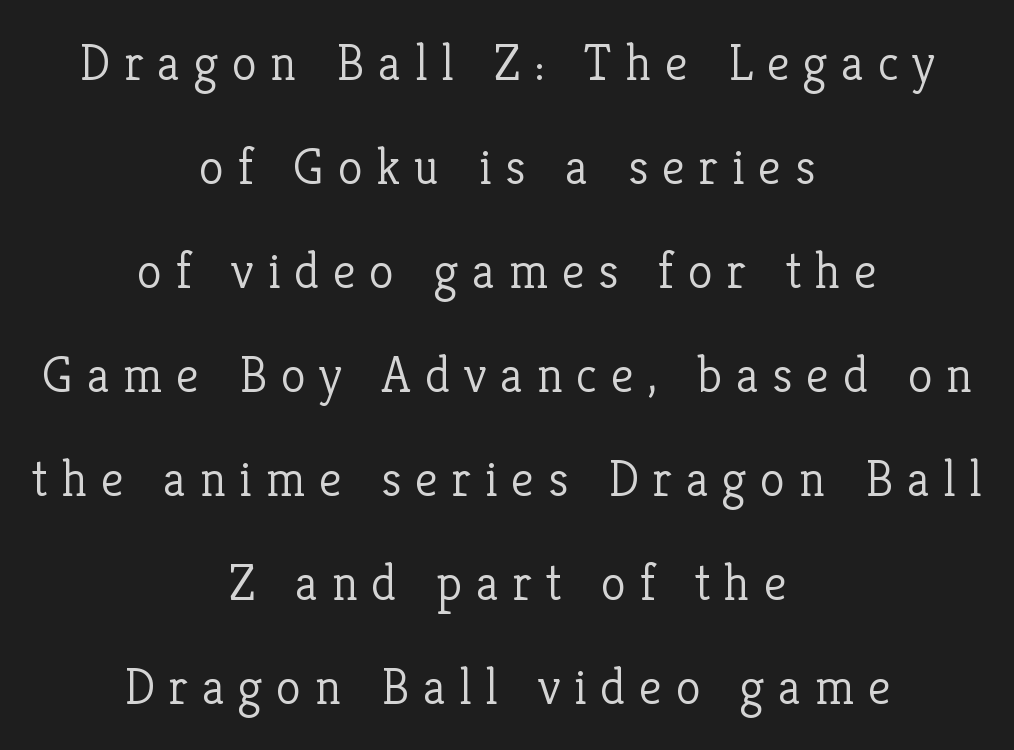
{"serif": "yes", "italic": "no", "bold": "no", "weight": "light", "width": "normal", "stroke_contrast": "low", "x_height": "medium", "monospaced": "no", "underline": "no", "align": "center", "line_spacing": "loose", "line_spacing_ratio": 2.04, "letter_spacing": "wide", "letter_spacing_em": 0.27, "glyph_px": 51}
